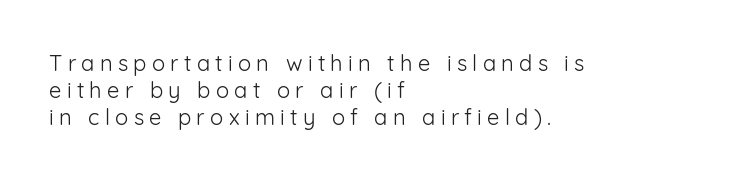
The image shows 22 px text type, upright; set left-aligned, line spacing 1.23x, unusually wide letter spacing (+0.24 em), not underlined.
